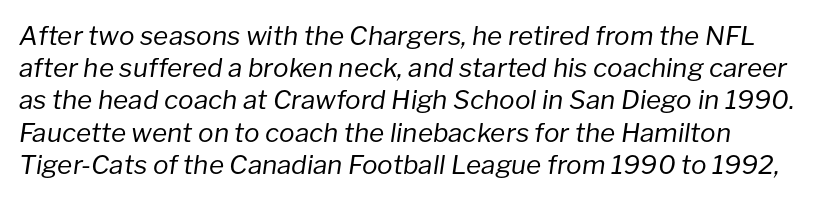
{"italic": "yes", "lean": "right", "slant_degrees": 8, "bold": "no", "underline": "no", "align": "left", "line_spacing_ratio": 1.24, "letter_spacing": "normal", "letter_spacing_em": 0.0, "glyph_px": 26}
